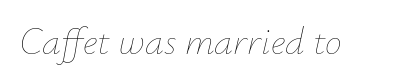
The image shows 38 px thin type, italic (leaning right); set normal letter spacing, not underlined; low stroke contrast and a small x-height.
